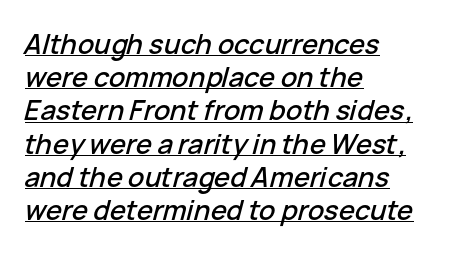
{"italic": "yes", "lean": "right", "slant_degrees": 15, "underline": "yes", "align": "left", "line_spacing_ratio": 1.23, "letter_spacing": "normal", "letter_spacing_em": 0.0, "glyph_px": 27}
